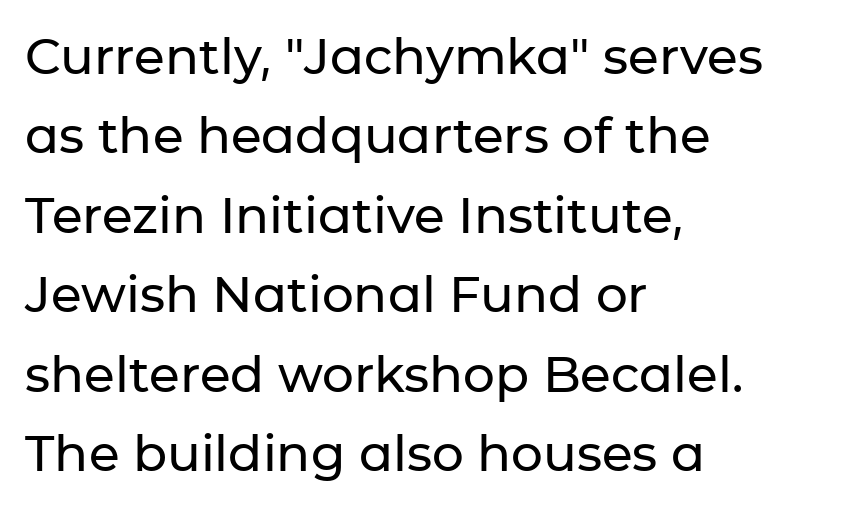
The image shows 50 px sans-serif type, upright; set left-aligned, normal line spacing (1.59x), normal letter spacing, not underlined; low stroke contrast and a medium x-height.
